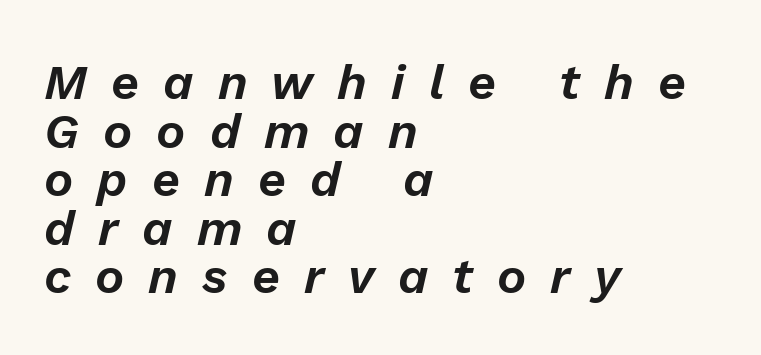
The image shows 49 px text type, italic (leaning right); set left-aligned, tight line spacing (0.99x), unusually wide letter spacing (+0.49 em), not underlined; low stroke contrast and a medium x-height.
